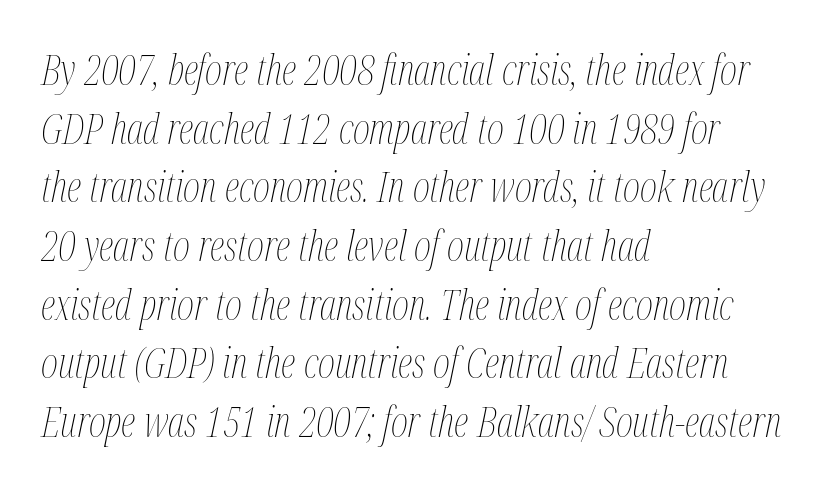
{"italic": "yes", "lean": "right", "slant_degrees": 12, "bold": "no", "weight": "thin", "width": "condensed", "stroke_contrast": "medium", "x_height": "medium", "monospaced": "no", "underline": "no", "align": "left", "line_spacing": "normal", "line_spacing_ratio": 1.43, "letter_spacing": "normal", "letter_spacing_em": 0.0, "glyph_px": 41}
